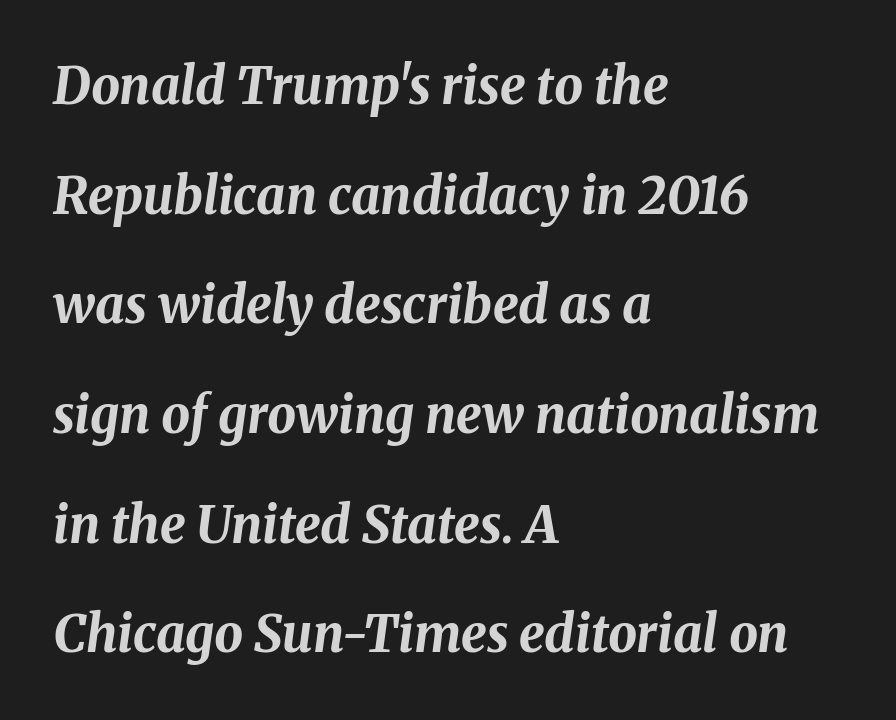
{"italic": "yes", "lean": "right", "slant_degrees": 8, "bold": "yes", "weight": "bold", "width": "normal", "stroke_contrast": "medium", "x_height": "medium", "monospaced": "no", "underline": "no", "align": "left", "line_spacing": "loose", "line_spacing_ratio": 2.15, "letter_spacing": "normal", "letter_spacing_em": 0.0, "glyph_px": 51}
